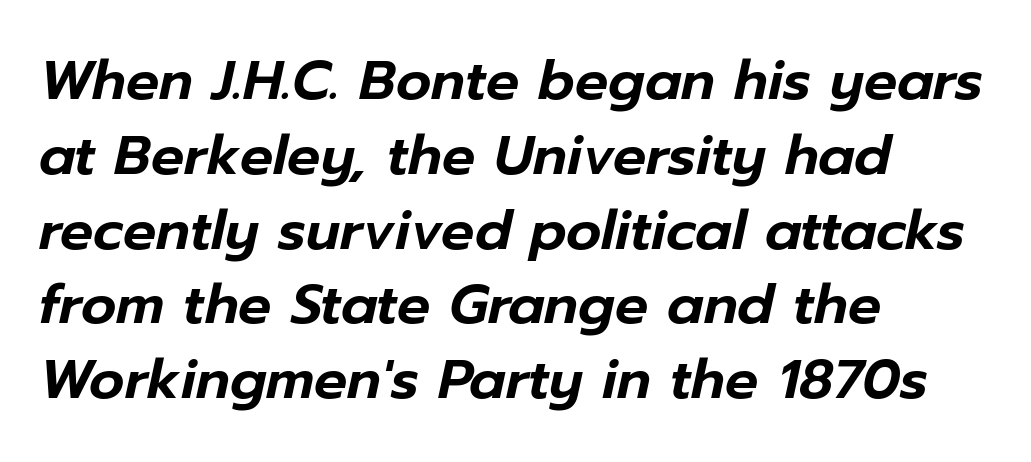
Q: Is the text italic (slanted)? A: Yes, it leans right by about 12 degrees.
Q: Is the text underlined? A: No.
Q: How is the paragraph aligned? A: Left-aligned.
Q: Is the spacing between letters normal or unusually wide? A: Normal.
Q: Is the spacing between lines tight, normal or loose? A: Normal.
Q: Width (condensed, normal, or wide)? A: Normal.
Q: Stroke contrast? A: Low.
Q: x-height? A: Medium.
Q: Monospaced? A: No.
